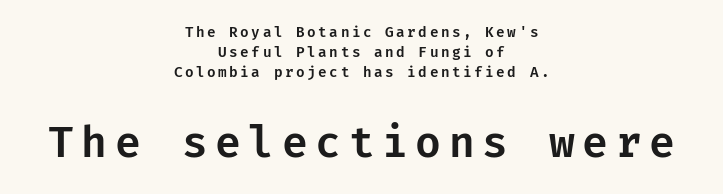
Q: Is the text italic (slanted)? A: No, it is upright.
Q: Is the typeface a serif or a sans-serif typeface? A: Sans-serif.
Q: Is the text underlined? A: No.
Q: How is the paragraph aligned? A: Centered.
Q: Is the spacing between lines tight, normal or loose? A: Normal.
Q: Which block of text is set in a larger size, the first (top) or the second (bottom)? A: The second (bottom) one.
Q: Width (condensed, normal, or wide)? A: Normal.
Q: Stroke contrast? A: Low.
Q: x-height? A: Medium.
